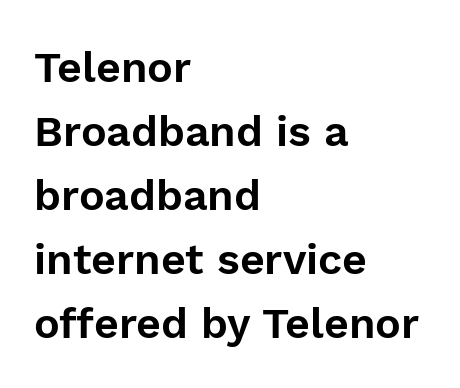
If you drew a line through each stem, it would be perfectly vertical. Vertical spacing — default. The horizontal fit of the characters is conventional and even. The glyphs are unaccompanied by any horizontal stroke below them. These lines are rendered in a variable-pitch font.
